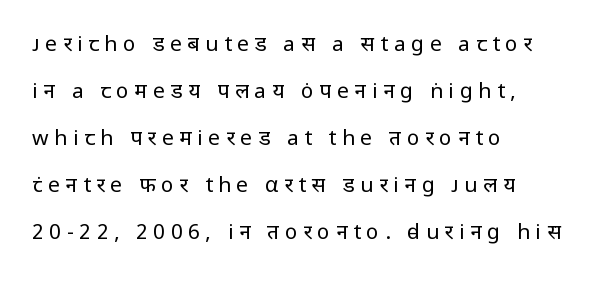
Underline: absent. Weight class: somewhere from thin through regular. The typography opts for an upright posture over an oblique one. Students, note that the glyphs here are deliberately spaced far apart. The passage is arranged the way most books set body copy — flush left.
